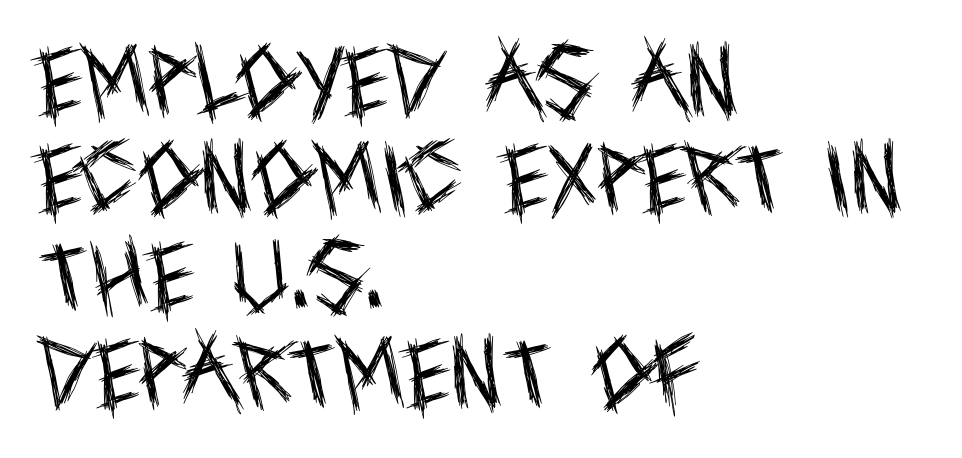
Q: Is the text bold? A: No.
Q: Is the text italic (slanted)? A: No, it is upright.
Q: Is the typeface a serif or a sans-serif typeface? A: Sans-serif.
Q: Is the text underlined? A: No.
Q: How is the paragraph aligned? A: Left-aligned.
Q: Is the spacing between letters normal or unusually wide? A: Normal.
Q: Is the spacing between lines tight, normal or loose? A: Normal.
Q: Width (condensed, normal, or wide)? A: Condensed.
Q: x-height? A: Large.
Q: Monospaced? A: No.
